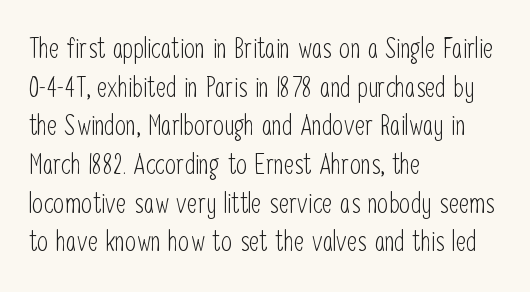
The image shows 28 px light, condensed sans-serif type, upright; set left-aligned, normal line spacing (1.38x), normal letter spacing, not underlined; low stroke contrast and a medium x-height.
